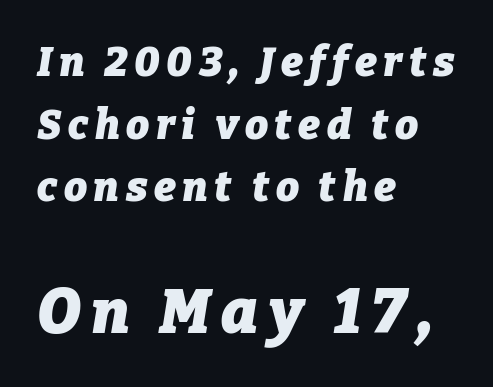
Q: Is the text bold? A: Yes.
Q: Is the text italic (slanted)? A: Yes, it leans right by about 9 degrees.
Q: Is the text underlined? A: No.
Q: How is the paragraph aligned? A: Left-aligned.
Q: Is the spacing between lines tight, normal or loose? A: Normal.
Q: Which block of text is set in a larger size, the first (top) or the second (bottom)? A: The second (bottom) one.
Q: Width (condensed, normal, or wide)? A: Normal.
Q: Stroke contrast? A: Low.
Q: x-height? A: Medium.
Q: Monospaced? A: No.
